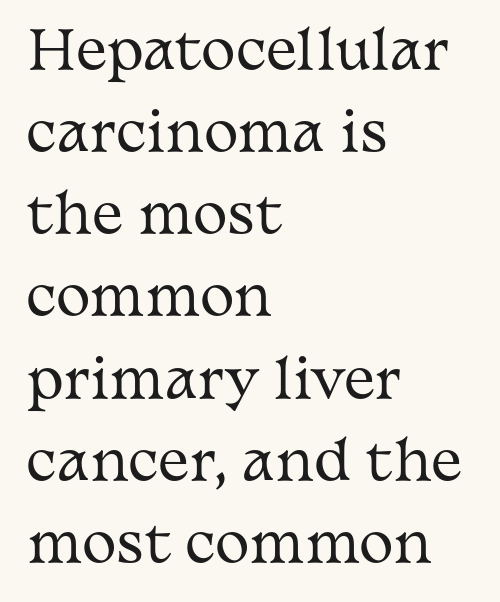
The image shows 52 px regular-weight, wide serif type, upright; set left-aligned, normal line spacing (1.58x), normal letter spacing, not underlined; medium stroke contrast and a medium x-height.
